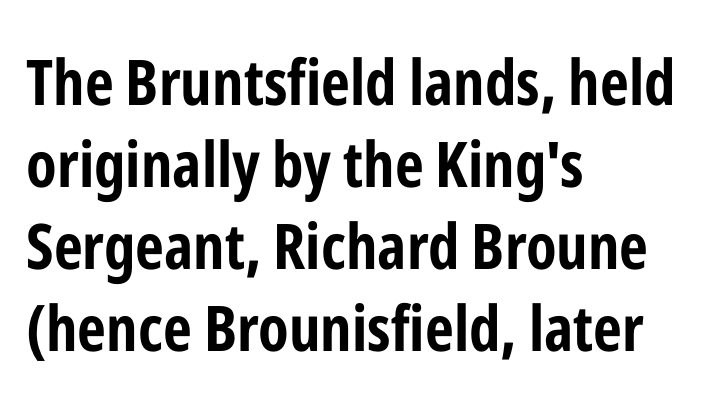
The image shows 63 px bold, condensed sans-serif type, upright; set left-aligned, normal line spacing (1.3x), normal letter spacing, not underlined; low stroke contrast and a medium x-height.
